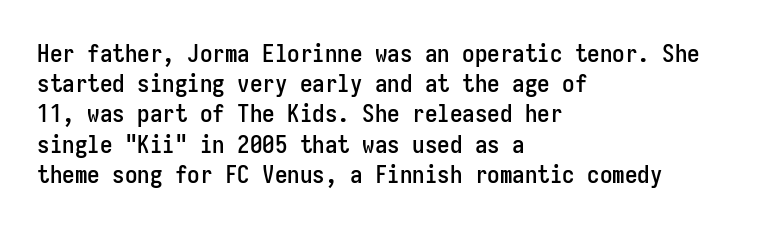
The image shows 25 px text type, upright; set left-aligned, line spacing 1.21x, normal letter spacing, not underlined.
